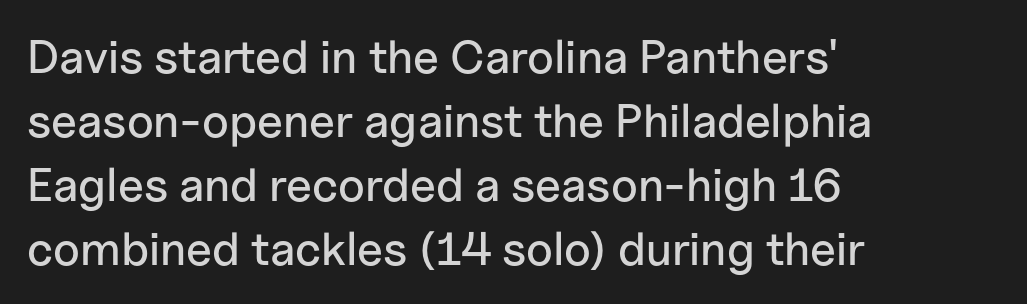
The image shows 47 px sans-serif type, upright; set left-aligned, normal line spacing (1.36x), normal letter spacing, not underlined; low stroke contrast and a medium x-height.
